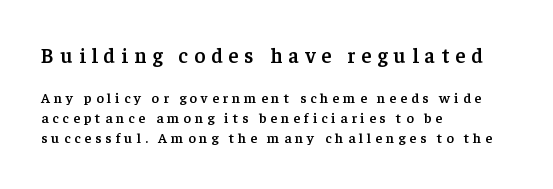
The image shows 21 px text type, upright; set left-aligned, normal line spacing (1.44x), unusually wide letter spacing (+0.29 em), not underlined; the first (top) block is 1.5x larger.
